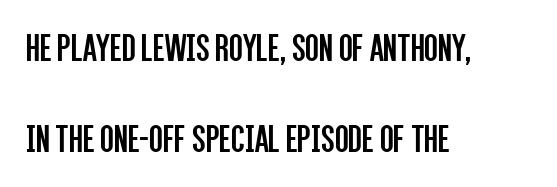
The image shows 40 px regular-weight, condensed sans-serif type, upright; set left-aligned, loose line spacing (2.28x), normal letter spacing, not underlined; low stroke contrast and a large x-height.
